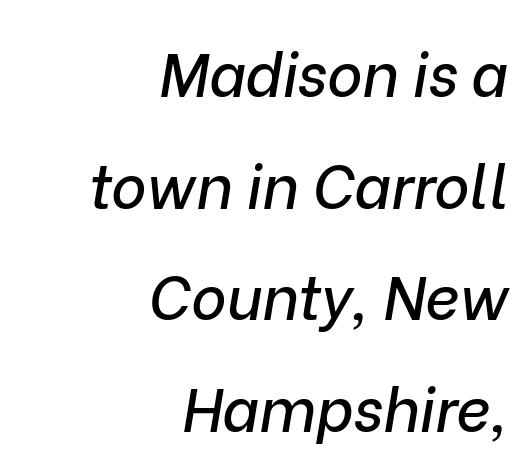
The lines are quadded right. This sample has the flowing, uneven cadence of proportional lettering. Observe the lean: these are italic letterforms. No word sits above an underline.
